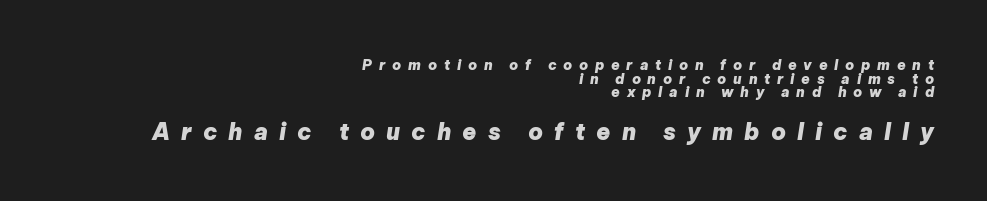
The image shows 23 px bold type, italic (leaning right); set right-aligned, tight line spacing (0.97x), unusually wide letter spacing (+0.48 em), not underlined; the second (bottom) block is 1.64x larger.
